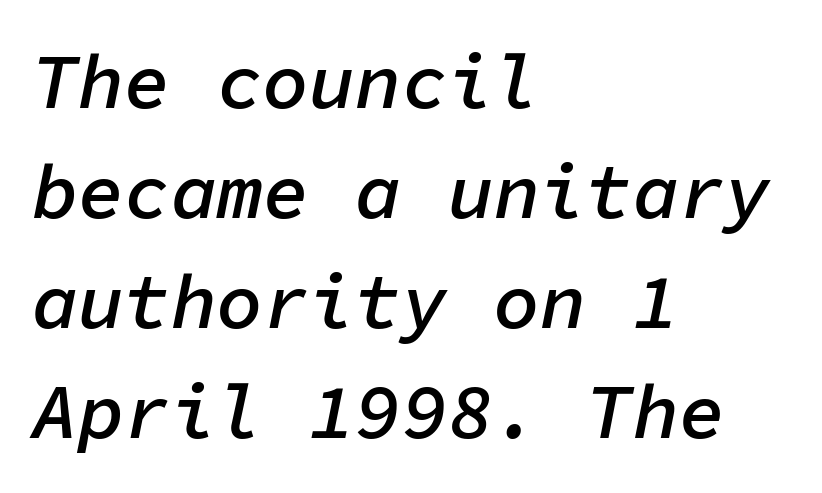
Q: Is the text bold? A: Semi-bold.
Q: Is the text italic (slanted)? A: Yes, it leans right by about 11 degrees.
Q: Is the text underlined? A: No.
Q: How is the paragraph aligned? A: Left-aligned.
Q: Is the spacing between letters normal or unusually wide? A: Normal.
Q: Is the spacing between lines tight, normal or loose? A: Normal.
Q: Width (condensed, normal, or wide)? A: Normal.
Q: Stroke contrast? A: Low.
Q: x-height? A: Medium.
Q: Monospaced? A: Yes.
